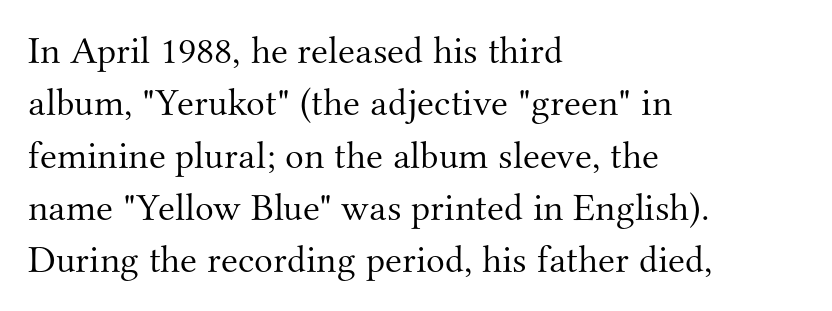
Do the letters lean? They stand straight. Beneath every word, the page is bare. The lines sit at an ordinary, default distance from one another. The horizontal fit of the characters is conventional and even. The passage shown is typed in a proportional face where columns would drift.
